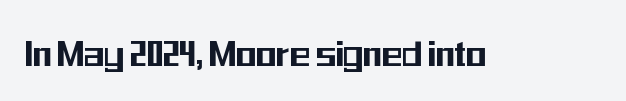
{"serif": "no", "italic": "no", "width": "condensed", "stroke_contrast": "medium", "x_height": "medium", "monospaced": "no", "underline": "no", "letter_spacing": "normal", "letter_spacing_em": 0.0, "glyph_px": 42}
